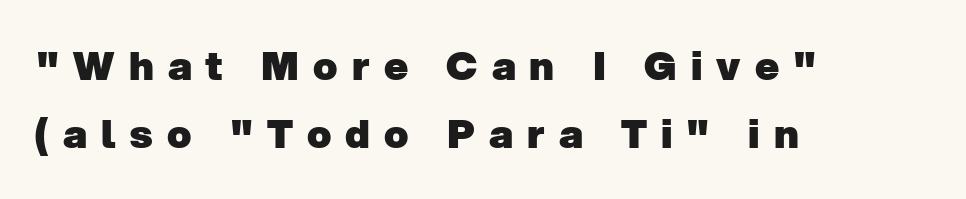
Q: Is the text bold? A: Yes.
Q: Is the typeface a serif or a sans-serif typeface? A: Sans-serif.
Q: Is the text underlined? A: No.
Q: How is the paragraph aligned? A: Left-aligned.
Q: Is the spacing between letters normal or unusually wide? A: Unusually wide.
Q: Width (condensed, normal, or wide)? A: Normal.
Q: Stroke contrast? A: Low.
Q: x-height? A: Medium.
Q: Monospaced? A: No.
